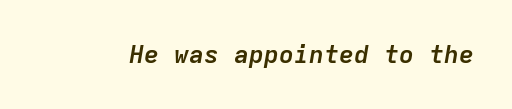
The image shows 25 px bold type, italic (leaning right); set normal letter spacing, not underlined.
